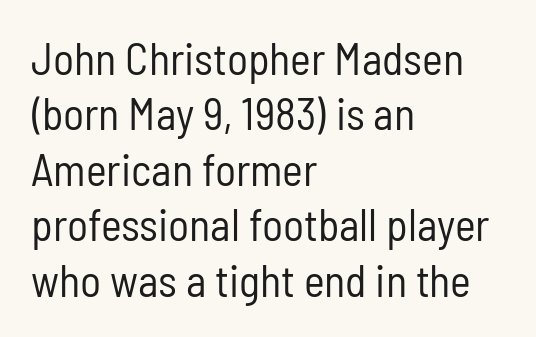
Reading down the block, your eye returns to a fixed left position each line. The letters stand straight up with perfectly vertical stems. Each letter keeps its own natural width here, so spacing adapts to shape. The letters sit at their default tracking, neither squeezed nor spread.
